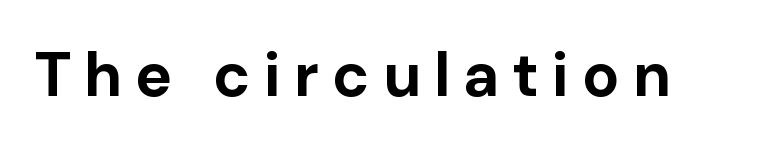
The letterforms stand isolated, each surrounded by extra space. Font category for this specimen: sans-serif. These words are printed bold, with thick strokes throughout. Rule under the text: the space is simply empty.
